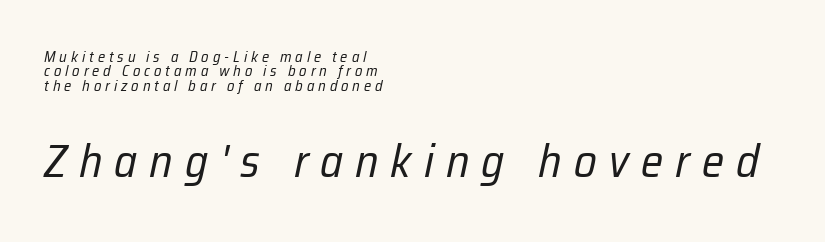
Each word looks stretched out because of the extra space between its letters. Notice how the stems are inclined rather than vertical — that's the hallmark of italics. The text block is weighted toward the left margin, trailing off unevenly rightward. The zone under the glyphs is completely vacant.
